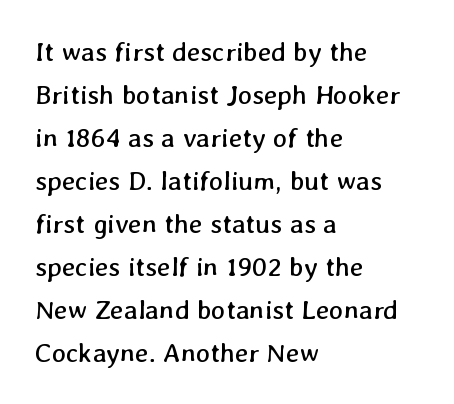
The image shows 27 px text type; set left-aligned, normal line spacing (1.59x), normal letter spacing, not underlined.
